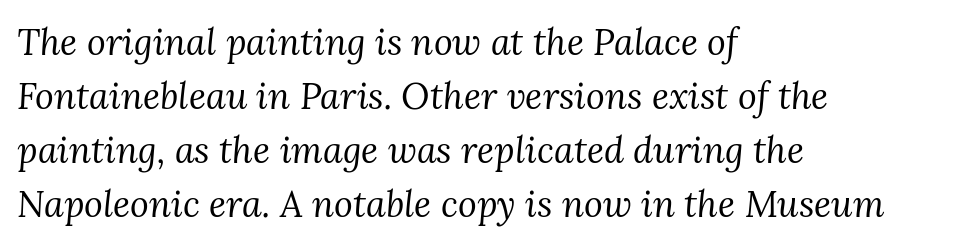
The image shows 36 px regular-weight serif type, italic (leaning right); set left-aligned, normal line spacing (1.5x), normal letter spacing, not underlined; medium stroke contrast and a medium x-height.
